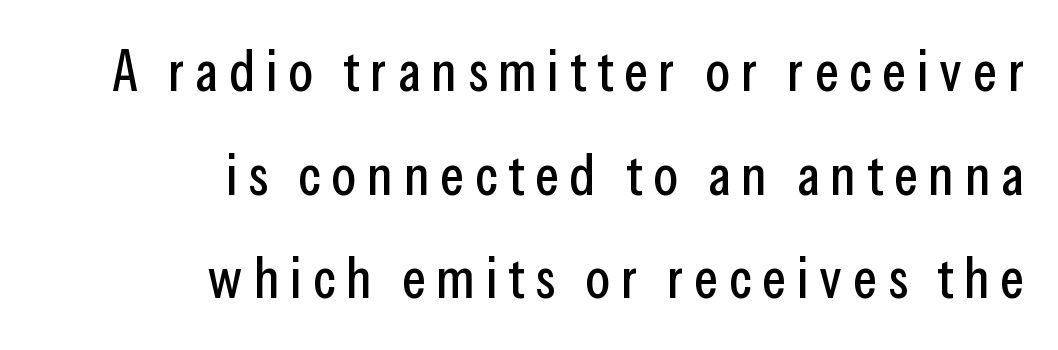
The image shows 57 px condensed sans-serif type, upright; set right-aligned, line spacing 1.82x, not underlined; low stroke contrast and a medium x-height.
